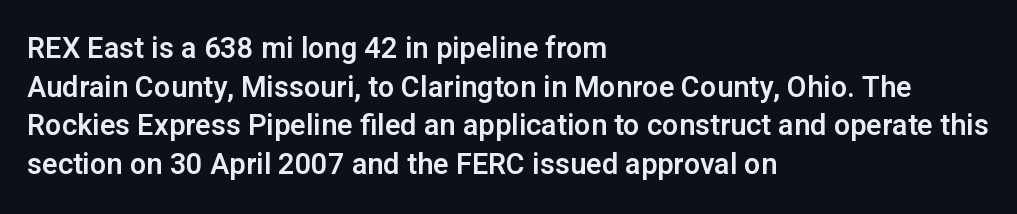
Q: Is the text italic (slanted)? A: No, it is upright.
Q: Is the typeface a serif or a sans-serif typeface? A: Sans-serif.
Q: Is the text underlined? A: No.
Q: How is the paragraph aligned? A: Left-aligned.
Q: Is the spacing between letters normal or unusually wide? A: Normal.
Q: Is the spacing between lines tight, normal or loose? A: Normal.
Q: Width (condensed, normal, or wide)? A: Normal.
Q: Stroke contrast? A: Low.
Q: x-height? A: Medium.
Q: Monospaced? A: No.
